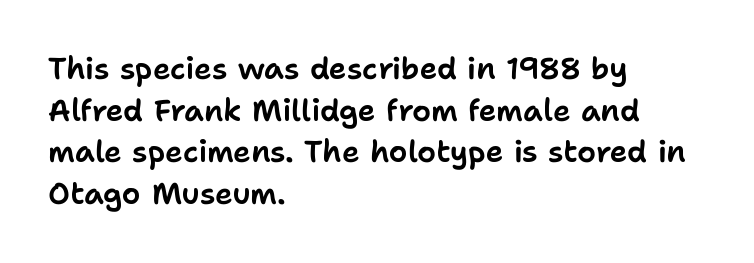
Q: Is the text italic (slanted)? A: No, it is upright.
Q: Is the typeface a serif or a sans-serif typeface? A: Sans-serif.
Q: Is the text underlined? A: No.
Q: How is the paragraph aligned? A: Left-aligned.
Q: Is the spacing between letters normal or unusually wide? A: Normal.
Q: Is the spacing between lines tight, normal or loose? A: Normal.
Q: Width (condensed, normal, or wide)? A: Normal.
Q: Stroke contrast? A: Low.
Q: x-height? A: Medium.
Q: Monospaced? A: No.
